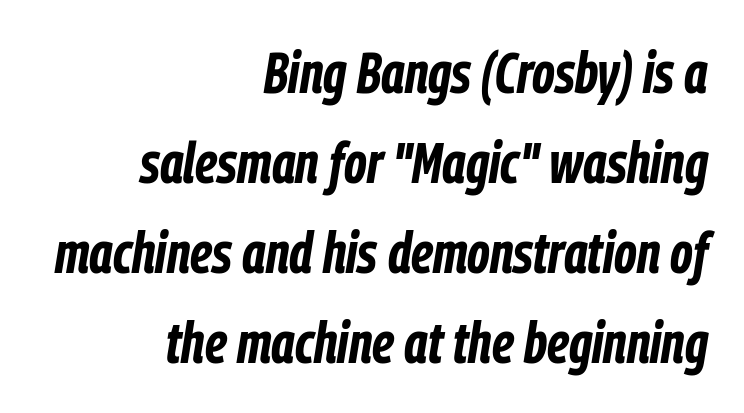
{"italic": "yes", "lean": "right", "slant_degrees": 9, "bold": "yes", "weight": "bold", "width": "condensed", "stroke_contrast": "low", "x_height": "medium", "monospaced": "no", "underline": "no", "align": "right", "line_spacing": "normal", "line_spacing_ratio": 1.55, "letter_spacing": "normal", "letter_spacing_em": 0.0, "glyph_px": 58}
